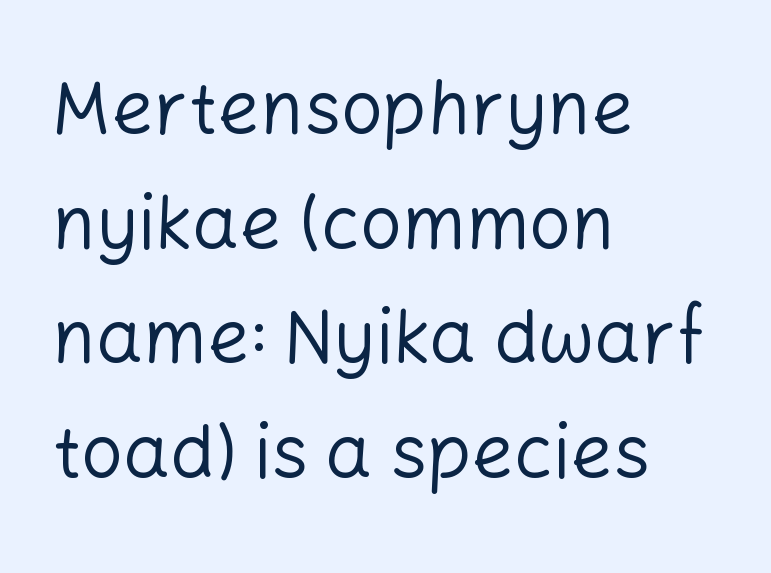
This sample uses plain, unmodified letter spacing. The lettering stays uniformly vertical, giving the passage a roman look. Here the designer chose a conventional face with non-uniform glyph widths. Underline: absent. The rendering shows plain stroke endings on the letterforms — a sans-serif design. Quick note: interline space is typical.
